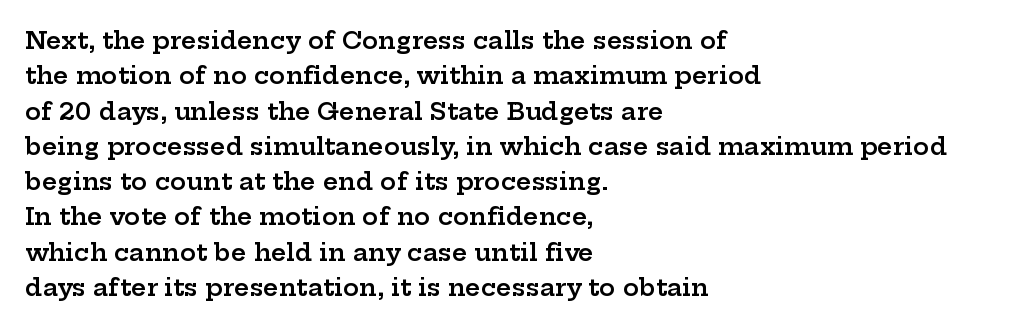
Q: Is the text bold? A: Semi-bold.
Q: Is the text italic (slanted)? A: No, it is upright.
Q: Is the text underlined? A: No.
Q: How is the paragraph aligned? A: Left-aligned.
Q: Is the spacing between letters normal or unusually wide? A: Normal.
Q: Is the spacing between lines tight, normal or loose? A: Normal.
